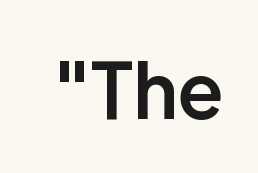
{"serif": "no", "italic": "no", "bold": "semi", "weight": "semibold", "width": "normal", "stroke_contrast": "low", "x_height": "medium", "monospaced": "no", "underline": "no", "letter_spacing": "normal", "letter_spacing_em": 0.0, "glyph_px": 77}
